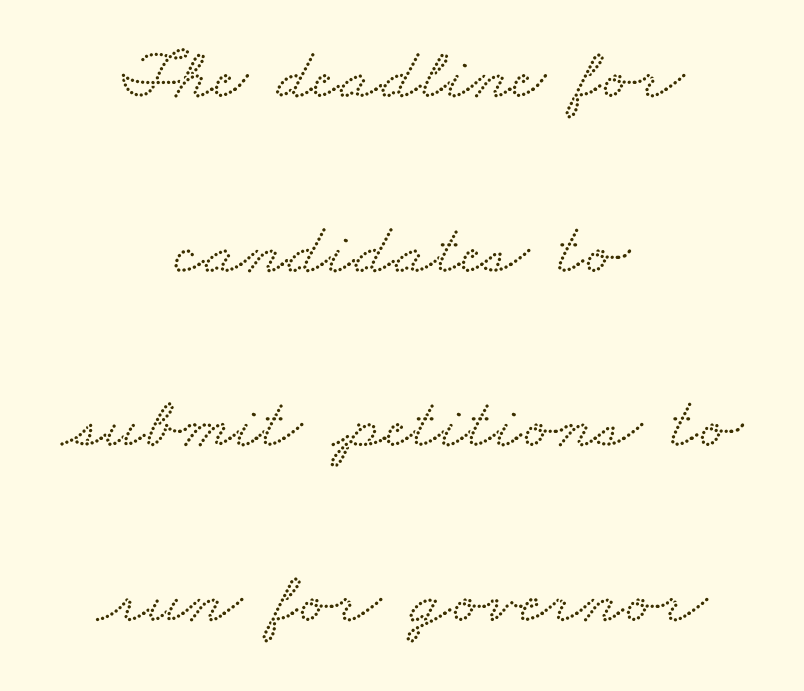
Q: Is the text underlined? A: No.
Q: How is the paragraph aligned? A: Centered.
Q: Is the spacing between letters normal or unusually wide? A: Normal.
Q: Is the spacing between lines tight, normal or loose? A: Loose.
Q: Width (condensed, normal, or wide)? A: Wide.
Q: Stroke contrast? A: Low.
Q: x-height? A: Small.
Q: Monospaced? A: No.
